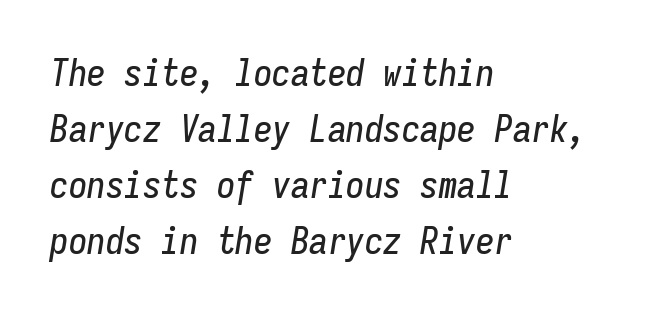
{"italic": "yes", "lean": "right", "slant_degrees": 9, "width": "condensed", "stroke_contrast": "low", "x_height": "medium", "monospaced": "yes", "underline": "no", "align": "left", "line_spacing": "normal", "line_spacing_ratio": 1.51, "letter_spacing": "normal", "letter_spacing_em": 0.0, "glyph_px": 37}
